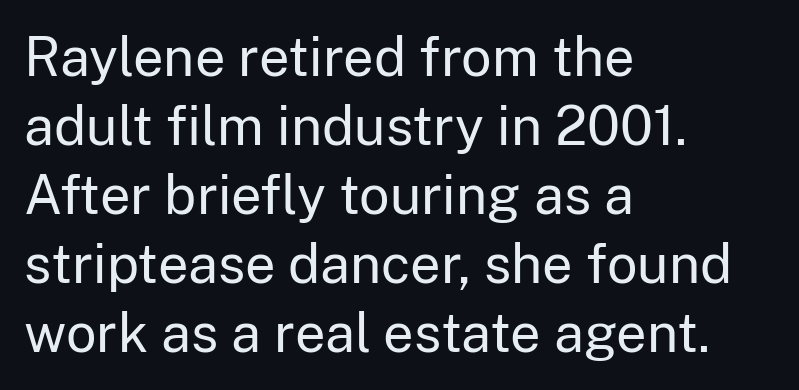
The image shows 54 px regular-weight sans-serif type, upright; set left-aligned, normal line spacing (1.28x), normal letter spacing, not underlined; low stroke contrast and a medium x-height.
